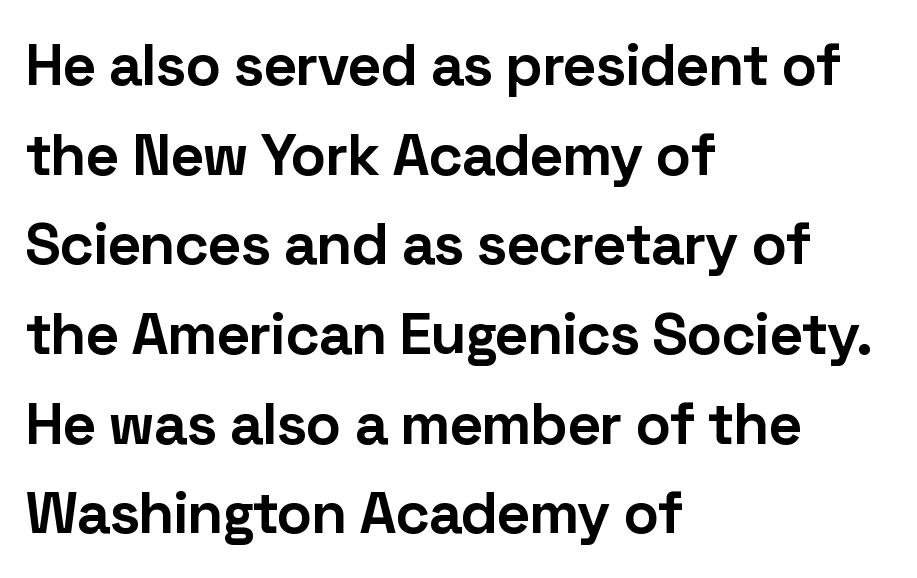
Q: Is the text bold? A: Yes.
Q: Is the text italic (slanted)? A: No, it is upright.
Q: Is the typeface a serif or a sans-serif typeface? A: Sans-serif.
Q: Is the text underlined? A: No.
Q: How is the paragraph aligned? A: Left-aligned.
Q: Is the spacing between letters normal or unusually wide? A: Normal.
Q: Is the spacing between lines tight, normal or loose? A: Normal.
Q: Width (condensed, normal, or wide)? A: Normal.
Q: Stroke contrast? A: Low.
Q: x-height? A: Medium.
Q: Monospaced? A: No.
